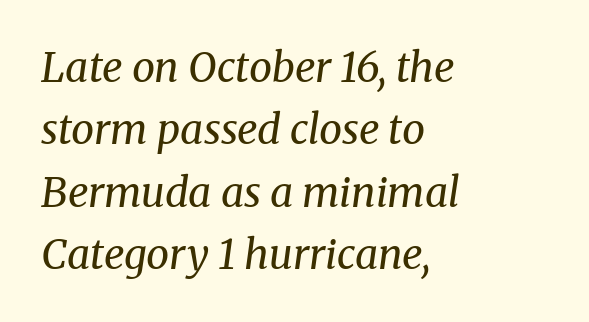
Characters are canted at an angle relative to the baseline's perpendicular. Any mark beneath the type? The region is blank. Is the block centered? No — it sits flush against the left margin. Think of a printed novel: that variable character pitch is what you see here. Think standard paragraph weight, or any step lighter than that. Does extra space separate the letters? No, they use regular spacing.
